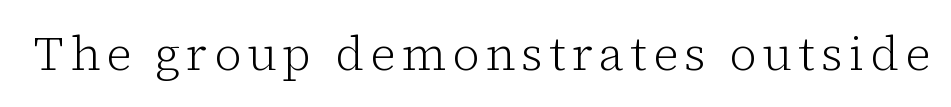
Q: Is the text bold? A: No.
Q: Is the text italic (slanted)? A: No, it is upright.
Q: Is the typeface a serif or a sans-serif typeface? A: Serif.
Q: Is the text underlined? A: No.
Q: Width (condensed, normal, or wide)? A: Normal.
Q: Stroke contrast? A: Low.
Q: x-height? A: Medium.
Q: Monospaced? A: No.
